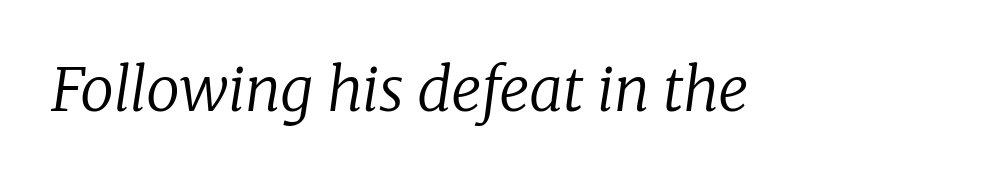
The characters are drawn with everyday or finer stroke widths. Varying glyph widths throughout — classic text-font behaviour. Letter spacing: default. Decoration check: the copy has no underline. The text was rendered using a seriffed face with decorative stroke endings. Observe the lean: these are italic letterforms.
